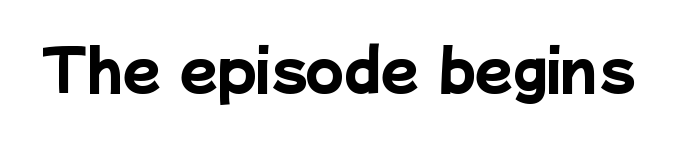
Q: Is the text bold? A: Yes.
Q: Is the typeface a serif or a sans-serif typeface? A: Sans-serif.
Q: Is the text underlined? A: No.
Q: Is the spacing between letters normal or unusually wide? A: Normal.
Q: Width (condensed, normal, or wide)? A: Normal.
Q: Stroke contrast? A: Low.
Q: x-height? A: Medium.
Q: Monospaced? A: No.
